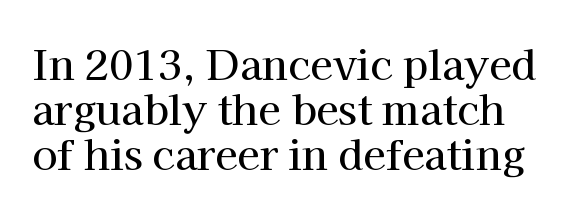
The image shows 41 px serif type, upright; set tight line spacing (1.1x), normal letter spacing, not underlined; high stroke contrast and a medium x-height.
